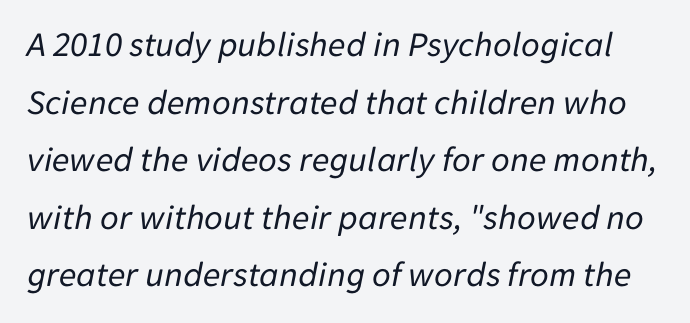
The image shows 36 px regular-weight type, italic (leaning right); set normal line spacing (1.6x), normal letter spacing, not underlined; low stroke contrast and a medium x-height.
